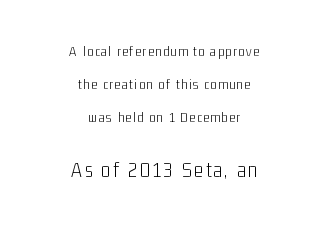
{"italic": "no", "bold": "no", "underline": "no", "align": "center", "line_spacing": "loose", "line_spacing_ratio": 2.34, "larger_block": "second", "size_ratio": 1.5, "glyph_px": 21}
